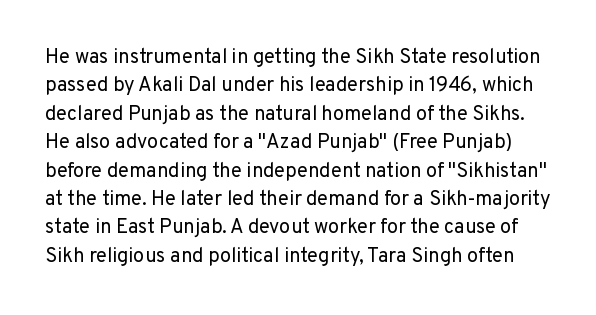
{"italic": "no", "bold": "no", "underline": "no", "line_spacing": "normal", "line_spacing_ratio": 1.42, "letter_spacing": "normal", "letter_spacing_em": 0.0, "glyph_px": 20}
